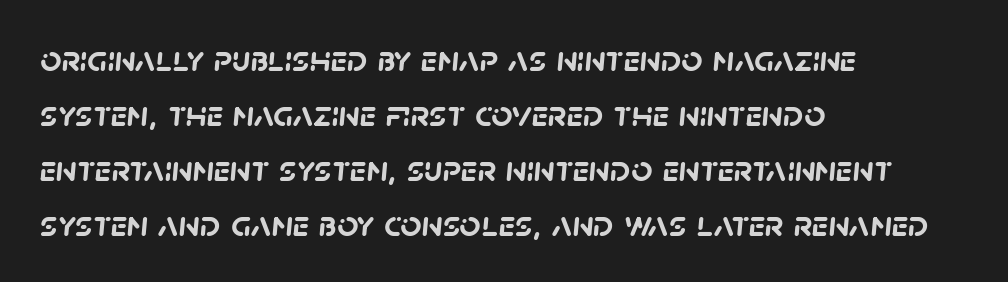
Q: Is the text bold? A: Yes.
Q: Is the typeface a serif or a sans-serif typeface? A: Sans-serif.
Q: Is the text underlined? A: No.
Q: How is the paragraph aligned? A: Left-aligned.
Q: Is the spacing between letters normal or unusually wide? A: Normal.
Q: Is the spacing between lines tight, normal or loose? A: Normal.
Q: Width (condensed, normal, or wide)? A: Normal.
Q: Stroke contrast? A: Low.
Q: x-height? A: Large.
Q: Monospaced? A: No.
